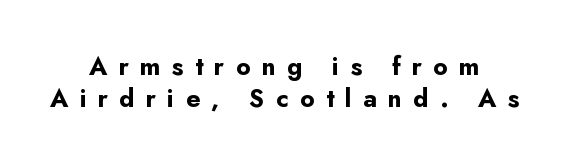
Q: Is the text bold? A: Yes.
Q: Is the text italic (slanted)? A: No, it is upright.
Q: Is the text underlined? A: No.
Q: How is the paragraph aligned? A: Centered.
Q: Is the spacing between letters normal or unusually wide? A: Unusually wide.
Q: Is the spacing between lines tight, normal or loose? A: Normal.
